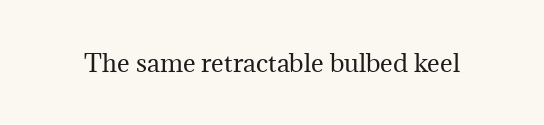
{"italic": "no", "bold": "no", "underline": "no", "letter_spacing": "normal", "letter_spacing_em": 0.0, "glyph_px": 24}
